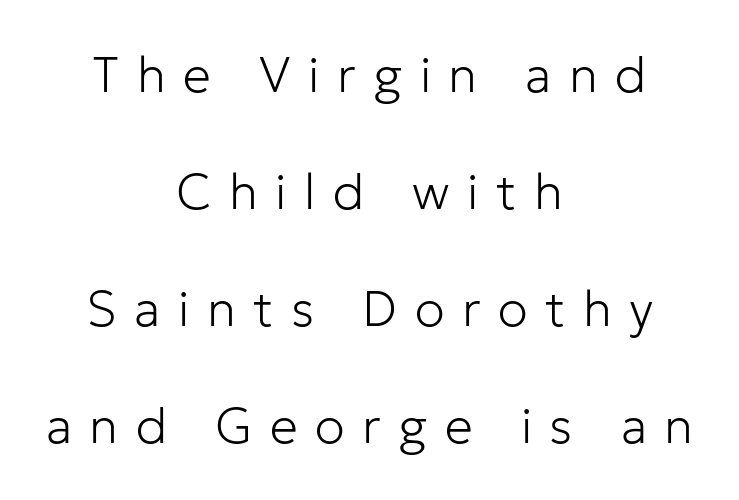
The image shows 50 px light sans-serif type, upright; set centered, loose line spacing (2.34x), unusually wide letter spacing (+0.35 em), not underlined; low stroke contrast and a medium x-height.
